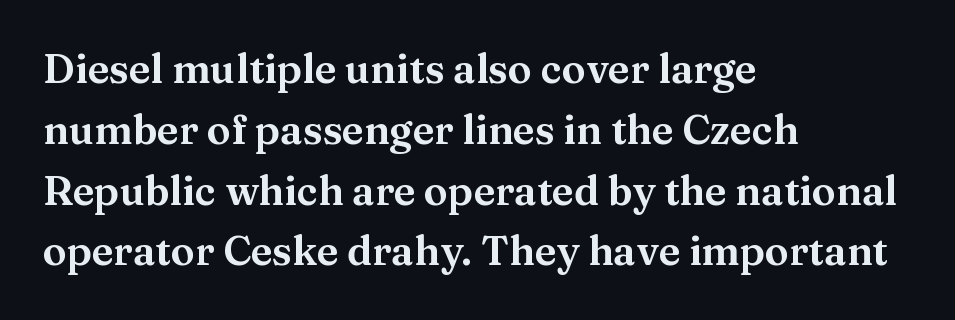
Q: Is the text italic (slanted)? A: No, it is upright.
Q: Is the typeface a serif or a sans-serif typeface? A: Serif.
Q: Is the text underlined? A: No.
Q: How is the paragraph aligned? A: Left-aligned.
Q: Is the spacing between letters normal or unusually wide? A: Normal.
Q: Is the spacing between lines tight, normal or loose? A: Normal.
Q: Width (condensed, normal, or wide)? A: Wide.
Q: Stroke contrast? A: Medium.
Q: x-height? A: Medium.
Q: Monospaced? A: No.
